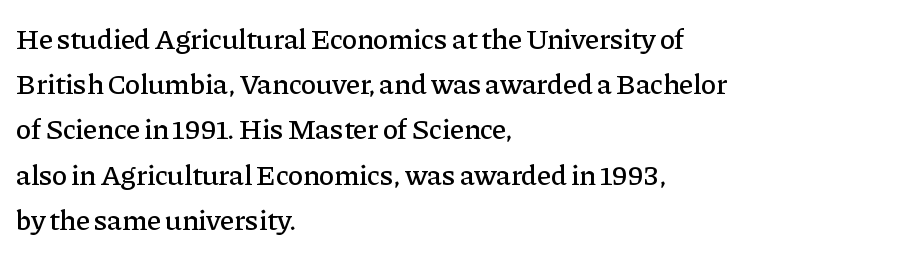
Q: Is the text italic (slanted)? A: No, it is upright.
Q: Is the typeface a serif or a sans-serif typeface? A: Serif.
Q: Is the text underlined? A: No.
Q: How is the paragraph aligned? A: Left-aligned.
Q: Is the spacing between letters normal or unusually wide? A: Normal.
Q: Is the spacing between lines tight, normal or loose? A: Normal.
Q: Width (condensed, normal, or wide)? A: Normal.
Q: Stroke contrast? A: Low.
Q: x-height? A: Medium.
Q: Monospaced? A: No.
